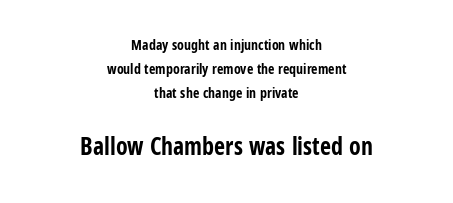
The image shows 24 px bold type, upright; set centered, line spacing 1.73x, normal letter spacing, not underlined; the second (bottom) block is 1.71x larger.
